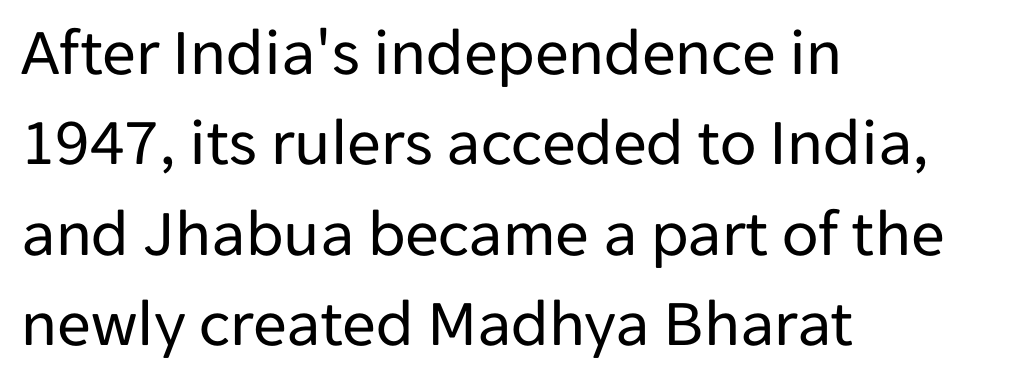
{"serif": "no", "italic": "no", "bold": "no", "weight": "regular", "width": "normal", "stroke_contrast": "low", "x_height": "medium", "monospaced": "no", "underline": "no", "align": "left", "line_spacing": "normal", "line_spacing_ratio": 1.35, "letter_spacing": "normal", "letter_spacing_em": 0.0, "glyph_px": 67}
